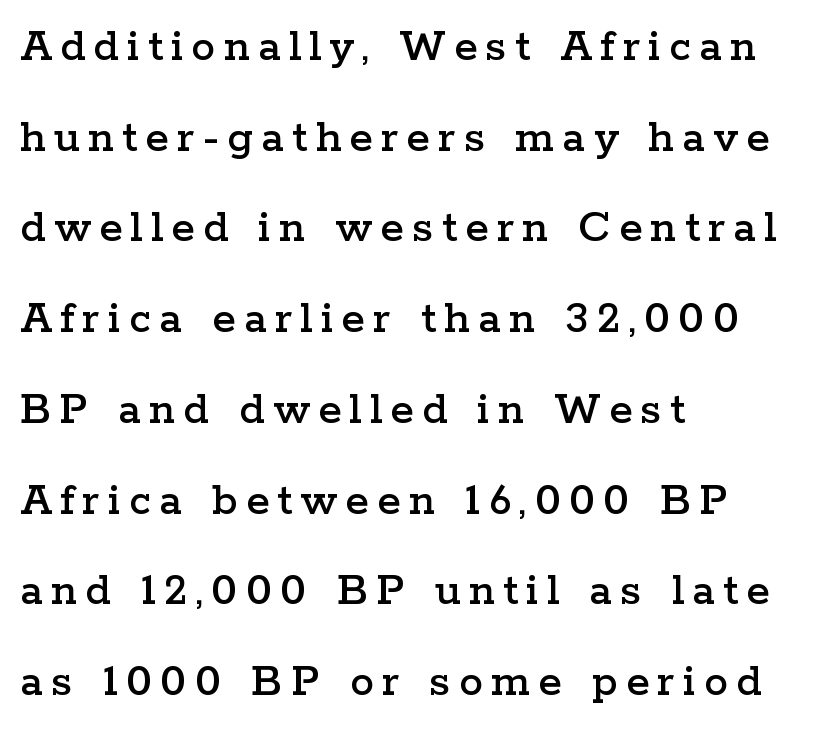
{"serif": "yes", "italic": "no", "width": "wide", "stroke_contrast": "low", "x_height": "medium", "monospaced": "no", "underline": "no", "align": "left", "line_spacing_ratio": 1.89, "glyph_px": 48}
